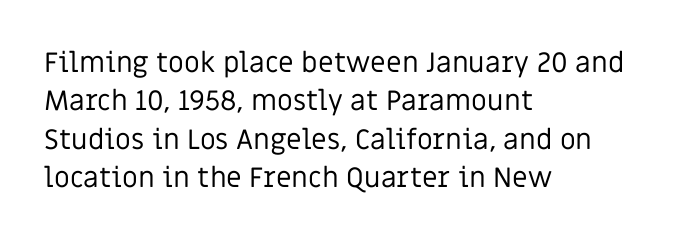
Q: Is the text bold? A: No.
Q: Is the text italic (slanted)? A: No, it is upright.
Q: Is the typeface a serif or a sans-serif typeface? A: Sans-serif.
Q: Is the text underlined? A: No.
Q: How is the paragraph aligned? A: Left-aligned.
Q: Is the spacing between letters normal or unusually wide? A: Normal.
Q: Is the spacing between lines tight, normal or loose? A: Normal.
Q: Width (condensed, normal, or wide)? A: Normal.
Q: Stroke contrast? A: Low.
Q: x-height? A: Large.
Q: Monospaced? A: No.
